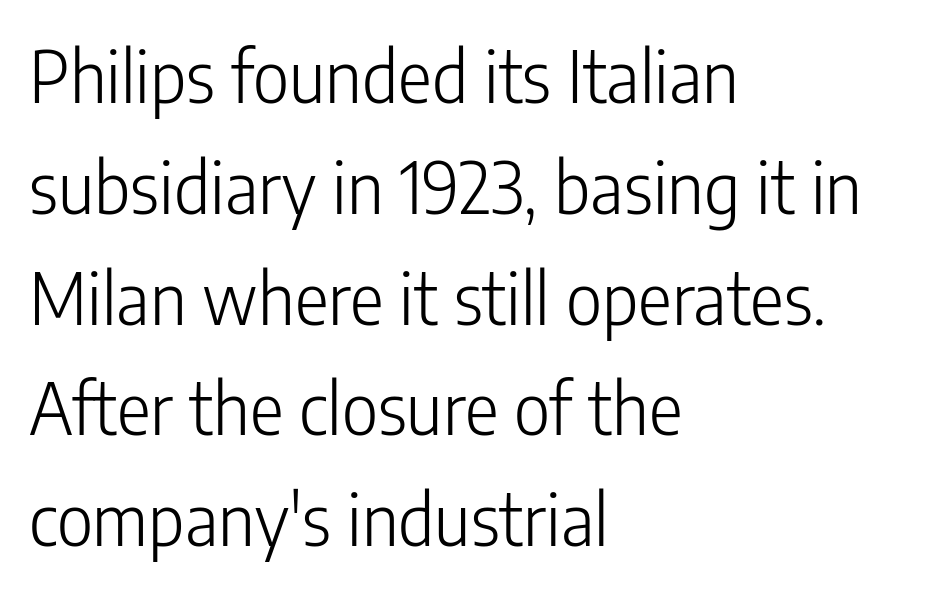
Here the designer chose a conventional face with non-uniform glyph widths. Characters remain perfectly vertical along every line. Any mark beneath the type? The region is blank. The face used here is rendered with its standard letterfit.
